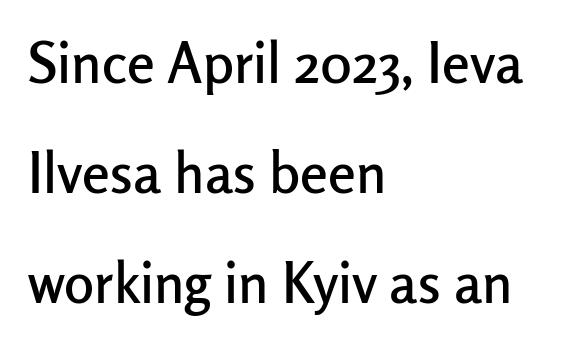
The image shows 56 px sans-serif type, upright; set left-aligned, loose line spacing (1.96x), normal letter spacing, not underlined; low stroke contrast and a medium x-height.
